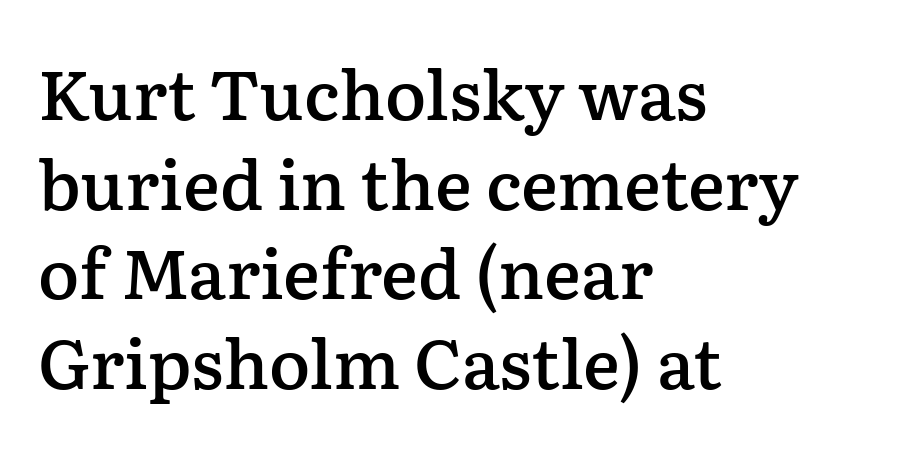
The tracking reads as untouched default to a designer's eye. This sample has the flowing, uneven cadence of proportional lettering. The setting favours the left margin, as ordinary paragraphs usually do. A normal amount of white space separates one row of letters from the next. Compared with an ordinary text face, these strokes are moderately heavier — a semibold. If you drew a line through each stem, it would be perfectly vertical.
